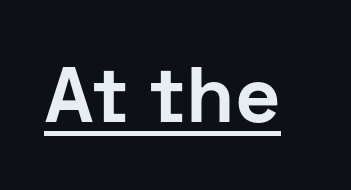
{"serif": "no", "italic": "no", "bold": "yes", "weight": "bold", "width": "normal", "stroke_contrast": "low", "x_height": "medium", "monospaced": "no", "underline": "yes", "letter_spacing": "normal", "letter_spacing_em": 0.0, "glyph_px": 79}
